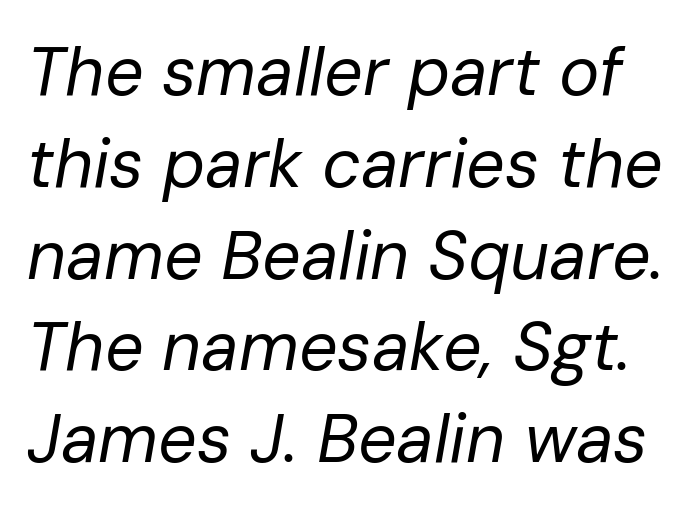
The image shows 68 px regular-weight type, italic (leaning right); set normal line spacing (1.35x), normal letter spacing, not underlined; low stroke contrast and a medium x-height.
